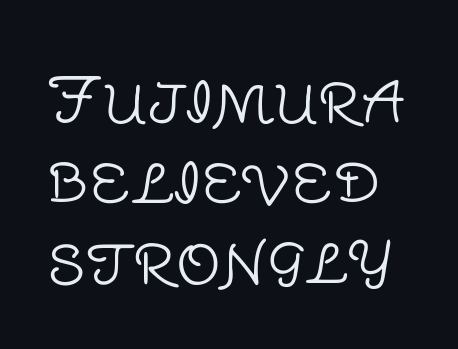
{"serif": "no", "bold": "no", "weight": "light", "width": "normal", "stroke_contrast": "low", "x_height": "large", "monospaced": "no", "underline": "no", "line_spacing": "normal", "line_spacing_ratio": 1.28, "letter_spacing": "normal", "letter_spacing_em": 0.0, "glyph_px": 63}
